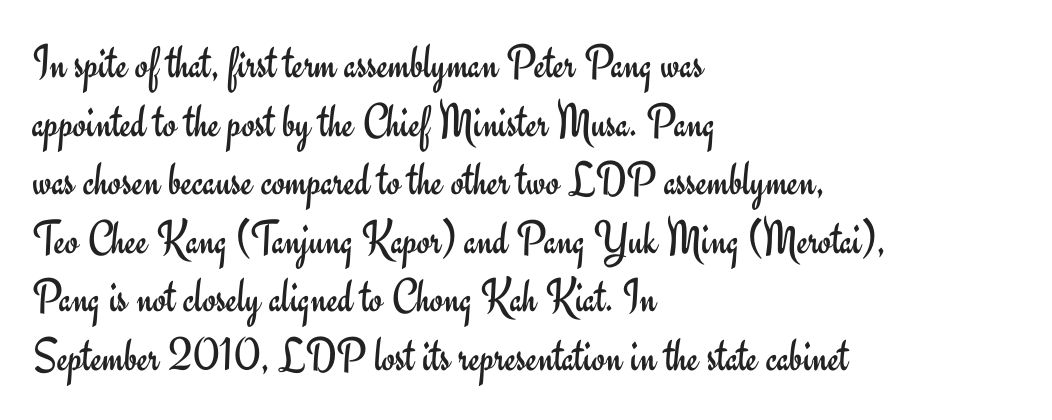
Q: Is the text bold? A: No.
Q: Is the text italic (slanted)? A: Yes.
Q: Is the typeface a serif or a sans-serif typeface? A: Sans-serif.
Q: Is the text underlined? A: No.
Q: How is the paragraph aligned? A: Left-aligned.
Q: Is the spacing between letters normal or unusually wide? A: Normal.
Q: Width (condensed, normal, or wide)? A: Normal.
Q: Stroke contrast? A: Low.
Q: x-height? A: Small.
Q: Monospaced? A: No.
